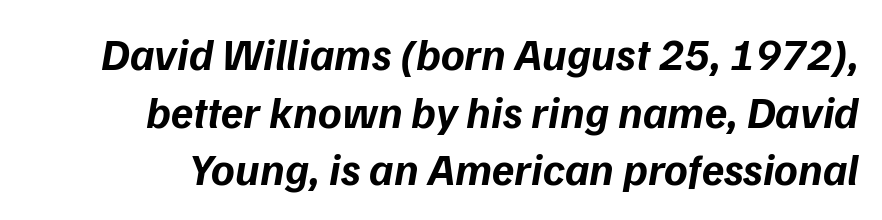
Q: Is the text bold? A: Yes.
Q: Is the typeface a serif or a sans-serif typeface? A: Sans-serif.
Q: Is the text underlined? A: No.
Q: Is the spacing between letters normal or unusually wide? A: Normal.
Q: Is the spacing between lines tight, normal or loose? A: Normal.
Q: Width (condensed, normal, or wide)? A: Normal.
Q: Stroke contrast? A: Low.
Q: x-height? A: Medium.
Q: Monospaced? A: No.
